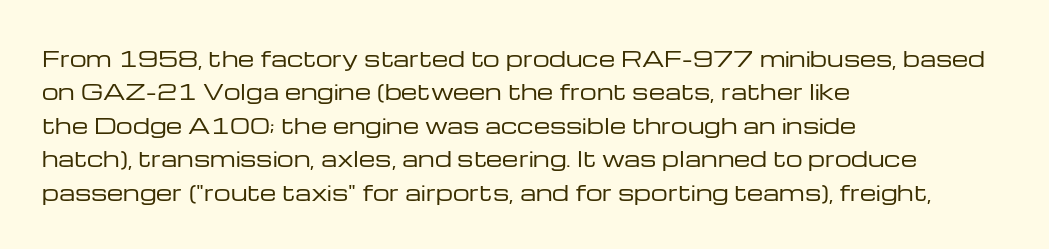
The image shows 21 px text type, upright; set left-aligned, normal line spacing (1.59x), normal letter spacing, not underlined.
